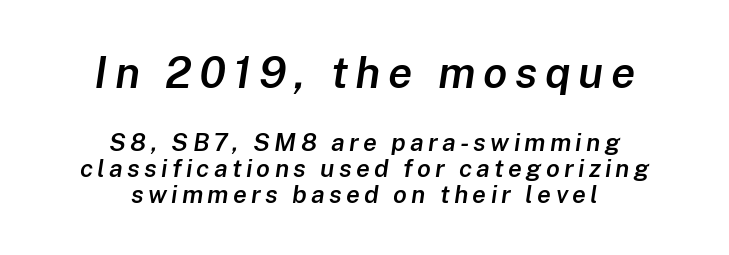
{"italic": "yes", "lean": "right", "slant_degrees": 8, "bold": "semi", "weight": "semibold", "width": "normal", "stroke_contrast": "low", "x_height": "medium", "monospaced": "no", "underline": "no", "align": "center", "line_spacing": "tight", "line_spacing_ratio": 1.04, "larger_block": "first", "size_ratio": 1.76, "glyph_px": 44}
